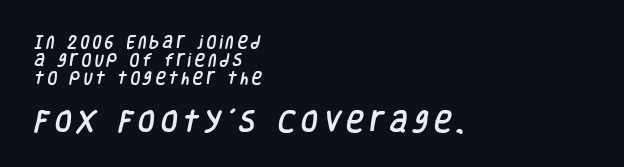
The image shows 24 px text type; set left-aligned, normal line spacing (1.3x), unusually wide letter spacing (+0.24 em), not underlined; the second (bottom) block is 1.71x larger.
